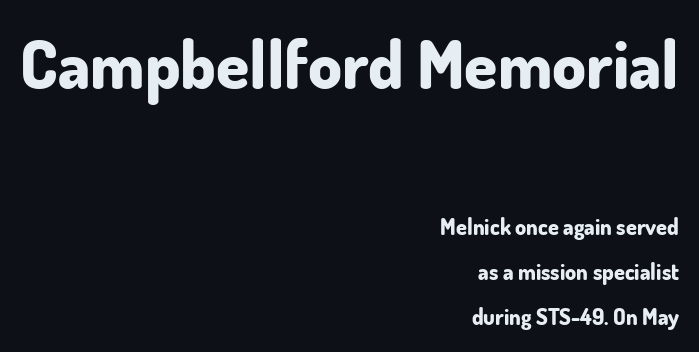
The image shows 67 px bold sans-serif type, upright; set right-aligned, loose line spacing (2.06x), normal letter spacing, not underlined; the first (top) block is 3.05x larger; low stroke contrast and a small x-height.
